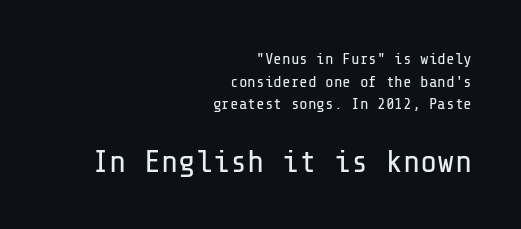
Q: Is the text bold? A: No.
Q: Is the text italic (slanted)? A: No, it is upright.
Q: Is the typeface a serif or a sans-serif typeface? A: Sans-serif.
Q: Is the text underlined? A: No.
Q: How is the paragraph aligned? A: Right-aligned.
Q: Is the spacing between letters normal or unusually wide? A: Normal.
Q: Is the spacing between lines tight, normal or loose? A: Normal.
Q: Which block of text is set in a larger size, the first (top) or the second (bottom)? A: The second (bottom) one.
Q: Width (condensed, normal, or wide)? A: Normal.
Q: Stroke contrast? A: Low.
Q: x-height? A: Medium.
